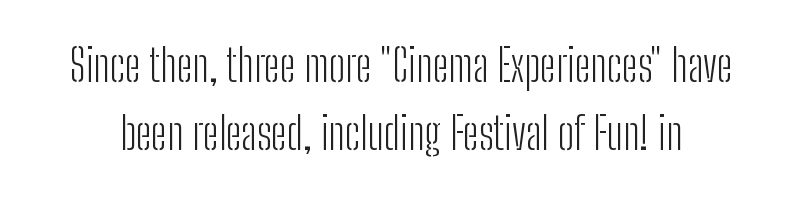
{"serif": "no", "italic": "no", "bold": "no", "weight": "light", "width": "condensed", "stroke_contrast": "low", "x_height": "medium", "monospaced": "no", "underline": "no", "line_spacing": "normal", "line_spacing_ratio": 1.52, "letter_spacing": "normal", "letter_spacing_em": 0.0, "glyph_px": 45}
